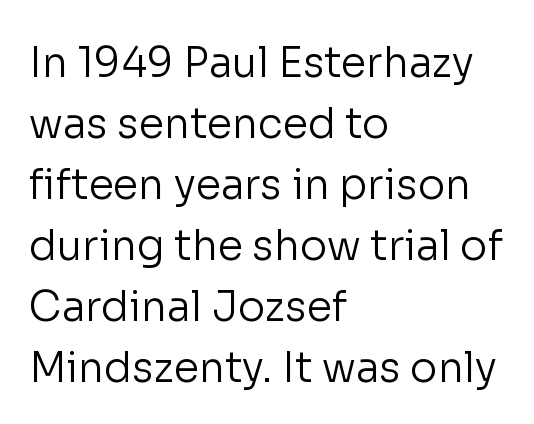
This sample has the flowing, uneven cadence of proportional lettering. This is sans-serif lettering, the kind often seen on screens and signage. This rendering leaves character spacing at its baseline value. The font's upright variant was chosen for this text. Horizontal bands of white between lines are of average thickness.
